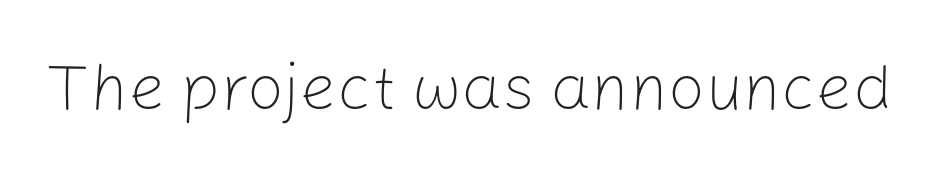
{"serif": "no", "italic": "no", "bold": "no", "weight": "light", "width": "normal", "stroke_contrast": "low", "x_height": "medium", "monospaced": "no", "underline": "no", "letter_spacing": "normal", "letter_spacing_em": 0.0, "glyph_px": 65}
